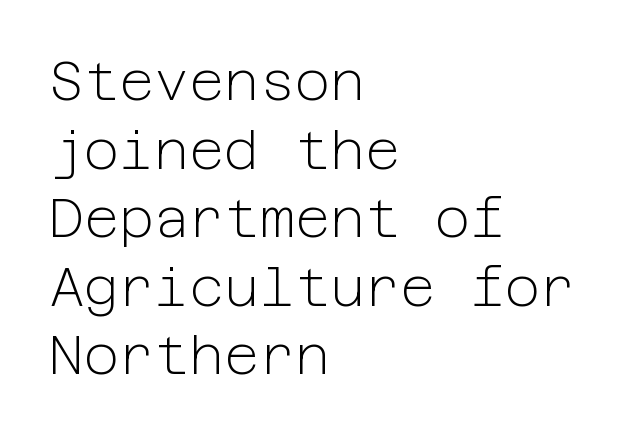
The image shows 54 px light sans-serif type, upright; set left-aligned, normal line spacing (1.27x), normal letter spacing, not underlined; low stroke contrast and a medium x-height.
